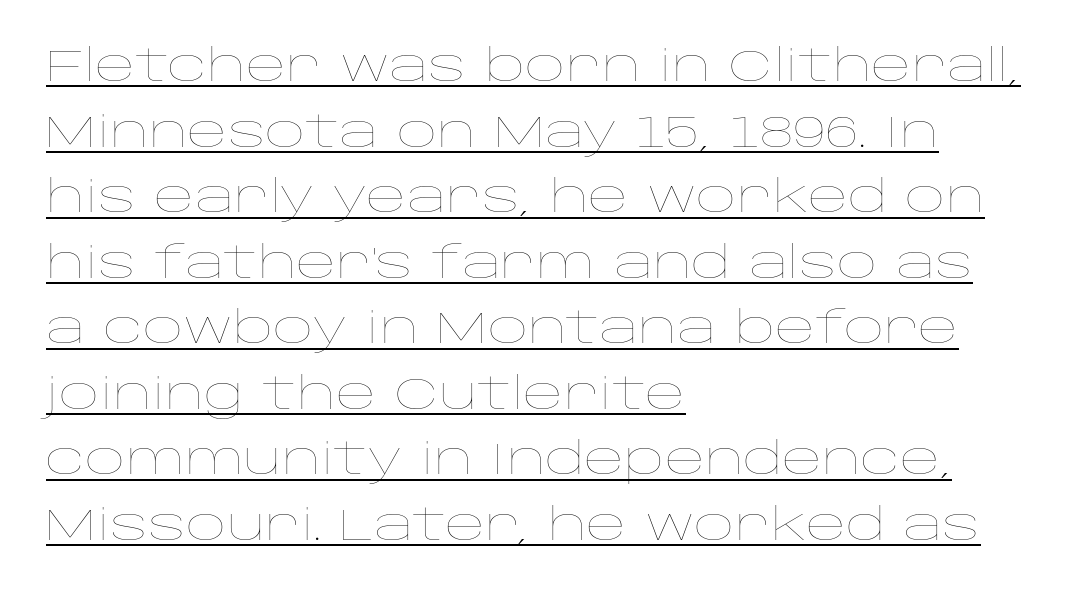
The image shows 44 px thin, wide type, upright; set left-aligned, normal line spacing (1.49x), normal letter spacing, underlined; low stroke contrast and a large x-height.
